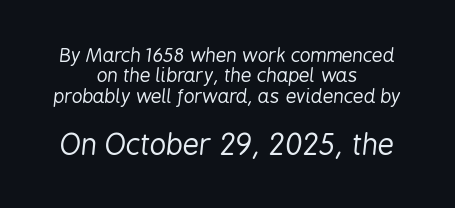
Leftover space on each line is divided equally before and after the words. You could barely slide anything between these rows. What stands out about the letter spacing? Nothing — it is the standard amount. Unmarked baselines from the first word to the last. Size contrast runs from small at the top to large at the bottom.
